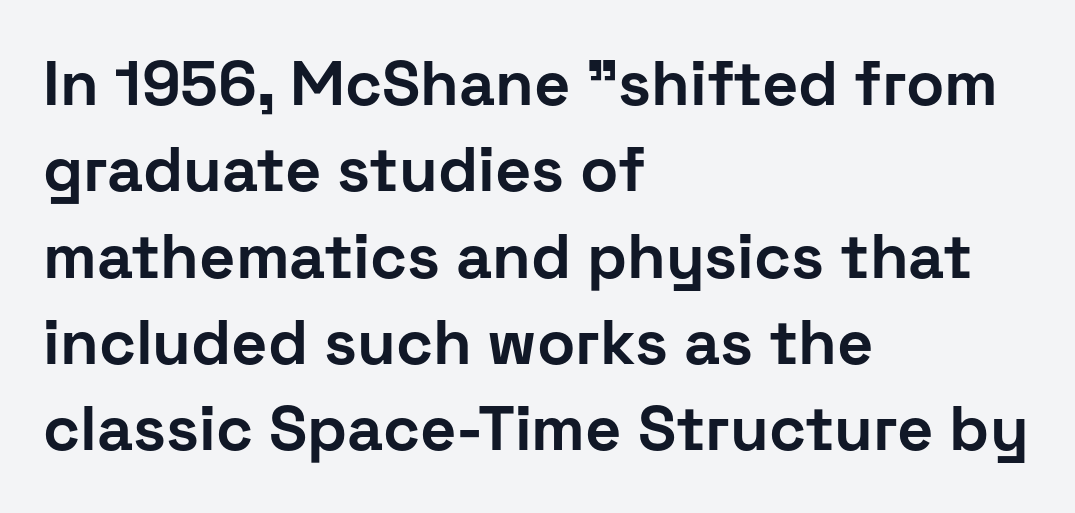
{"serif": "no", "italic": "no", "bold": "yes", "weight": "bold", "width": "normal", "stroke_contrast": "low", "x_height": "medium", "monospaced": "no", "underline": "no", "align": "left", "line_spacing": "normal", "line_spacing_ratio": 1.37, "letter_spacing": "normal", "letter_spacing_em": 0.0, "glyph_px": 63}
